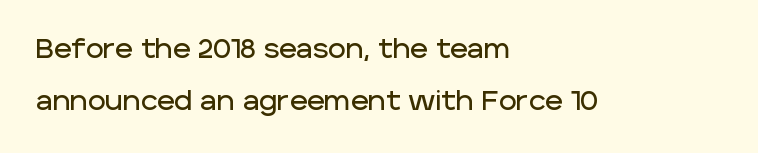
These lines keep a tight, regular rhythm from letter to letter. The passage shown is not underscored anywhere. Left-aligned paragraph, ragged on the right. What's the leading like? Stretched, with rows far apart. Does the lettering tilt? It doesn't — this is upright.
